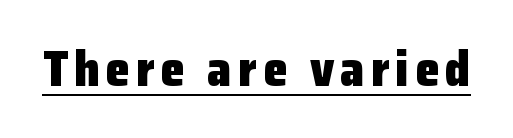
Q: Is the text bold? A: Yes.
Q: Is the text italic (slanted)? A: No, it is upright.
Q: Is the typeface a serif or a sans-serif typeface? A: Sans-serif.
Q: Is the text underlined? A: Yes.
Q: Width (condensed, normal, or wide)? A: Normal.
Q: Stroke contrast? A: Low.
Q: x-height? A: Medium.
Q: Monospaced? A: No.
